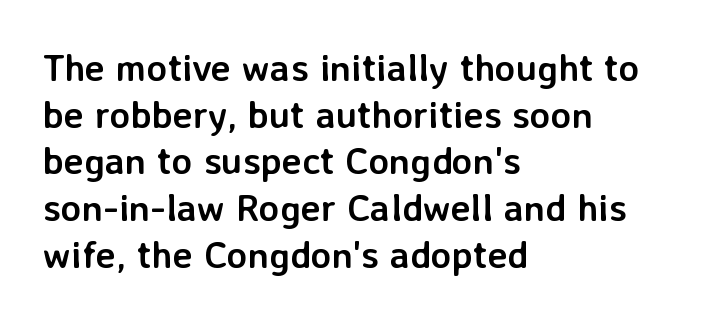
Heft: maximum for text — a bold. Unlike italic type, these characters show no tilt at all. Letter spacing: default. In CSS terms this would be text-align: left. A clean baseline with only descenders dipping below it.
